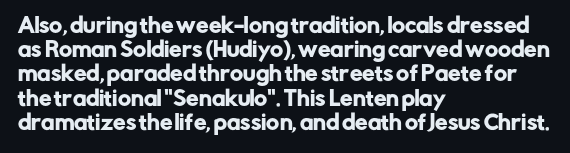
The image shows 20 px text type, upright; set left-aligned, line spacing 1.21x, normal letter spacing, not underlined.
